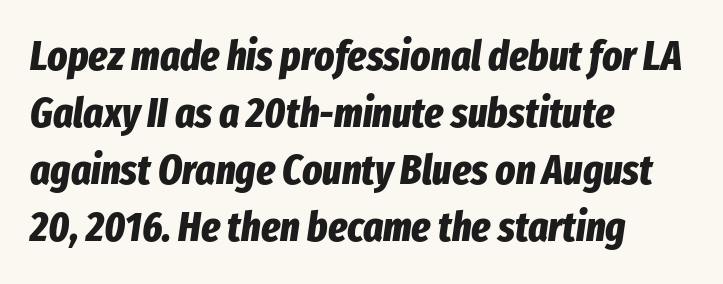
The image shows 42 px bold, condensed type, italic (leaning right); set left-aligned, normal line spacing (1.36x), normal letter spacing, not underlined; low stroke contrast and a medium x-height.
